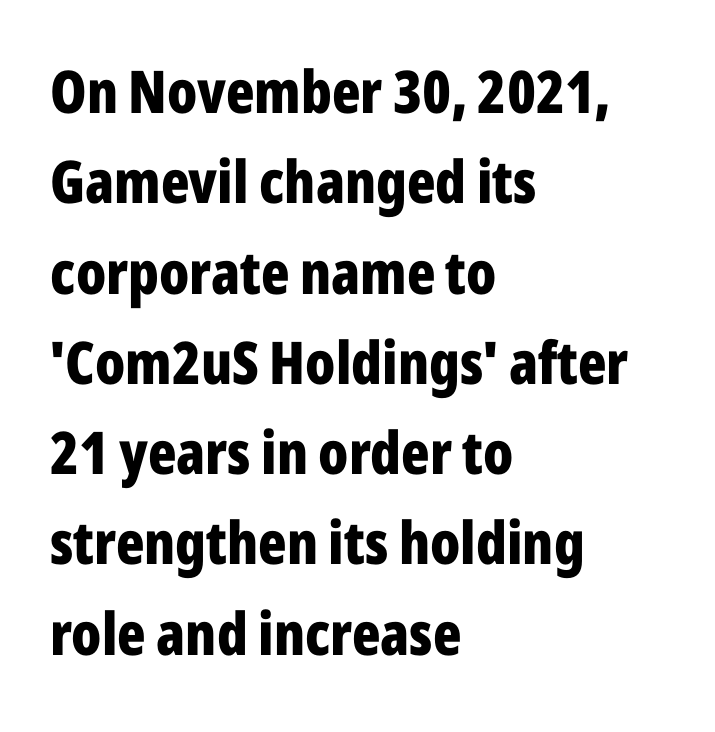
The image shows 59 px bold, condensed sans-serif type, upright; set left-aligned, normal line spacing (1.53x), normal letter spacing, not underlined; low stroke contrast and a medium x-height.
